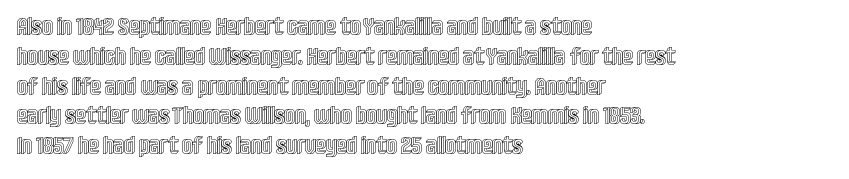
{"italic": "no", "underline": "no", "align": "left", "line_spacing_ratio": 1.24, "letter_spacing": "normal", "letter_spacing_em": 0.0, "glyph_px": 24}
